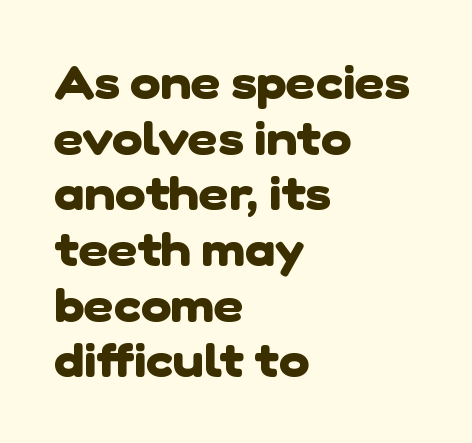
{"serif": "no", "bold": "yes", "weight": "heavy", "width": "normal", "stroke_contrast": "low", "x_height": "medium", "monospaced": "no", "underline": "no", "align": "left", "line_spacing_ratio": 1.21, "letter_spacing": "normal", "letter_spacing_em": 0.0, "glyph_px": 46}
